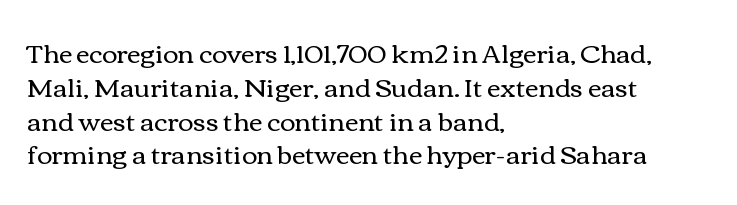
Descenders are the only things crossing below the line. Vertical strokes here are truly vertical. Compared with typical paragraphs, the rows here are spaced about the same. The setting favours the left margin, as ordinary paragraphs usually do.
